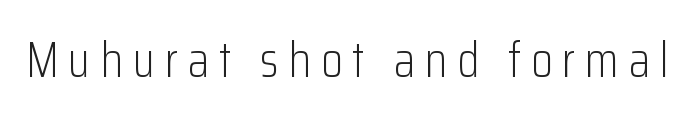
Stroke terminals: plain, sans-serif. Looks like regular typesetting: each glyph gets only the width it needs. Does the lettering tilt? It doesn't — this is upright. This rendering features lettering with no underline. These lines have a slow, spaced-out rhythm from letter to letter.
